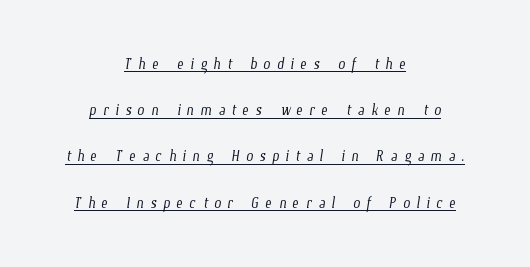
Q: Is the text bold? A: No.
Q: Is the text underlined? A: Yes.
Q: How is the paragraph aligned? A: Centered.
Q: Is the spacing between letters normal or unusually wide? A: Unusually wide.
Q: Is the spacing between lines tight, normal or loose? A: Loose.
